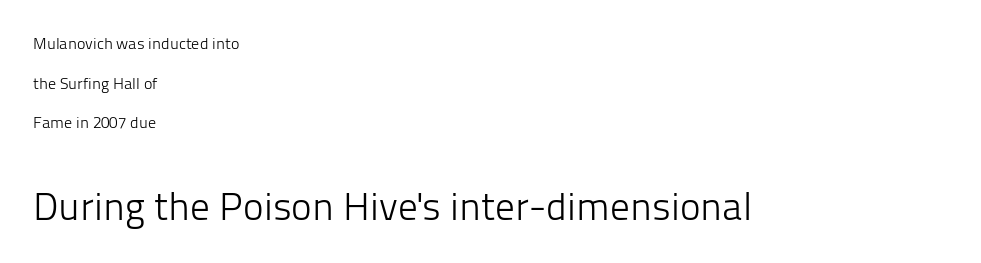
Q: Is the text bold? A: No.
Q: Is the text italic (slanted)? A: No, it is upright.
Q: Is the typeface a serif or a sans-serif typeface? A: Sans-serif.
Q: Is the text underlined? A: No.
Q: How is the paragraph aligned? A: Left-aligned.
Q: Is the spacing between letters normal or unusually wide? A: Normal.
Q: Is the spacing between lines tight, normal or loose? A: Loose.
Q: Which block of text is set in a larger size, the first (top) or the second (bottom)? A: The second (bottom) one.
Q: Width (condensed, normal, or wide)? A: Normal.
Q: Stroke contrast? A: Low.
Q: x-height? A: Medium.
Q: Monospaced? A: No.
